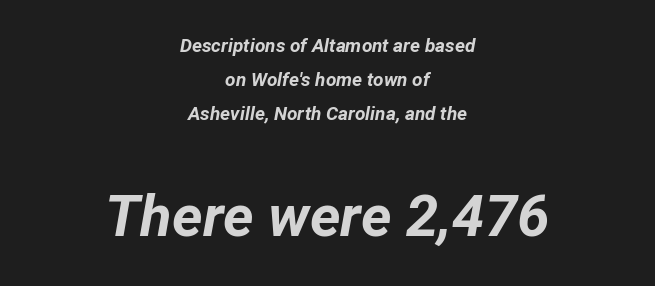
{"italic": "yes", "lean": "right", "slant_degrees": 12, "bold": "yes", "weight": "bold", "width": "normal", "stroke_contrast": "low", "x_height": "medium", "monospaced": "no", "underline": "no", "align": "center", "line_spacing_ratio": 1.79, "letter_spacing": "normal", "letter_spacing_em": 0.0, "larger_block": "second", "size_ratio": 3.05, "glyph_px": 58}
